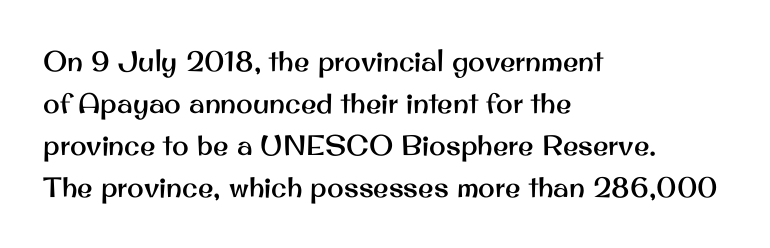
{"serif": "no", "italic": "no", "width": "normal", "stroke_contrast": "medium", "x_height": "small", "monospaced": "no", "underline": "no", "align": "left", "line_spacing": "normal", "line_spacing_ratio": 1.5, "letter_spacing": "normal", "letter_spacing_em": 0.0, "glyph_px": 28}
